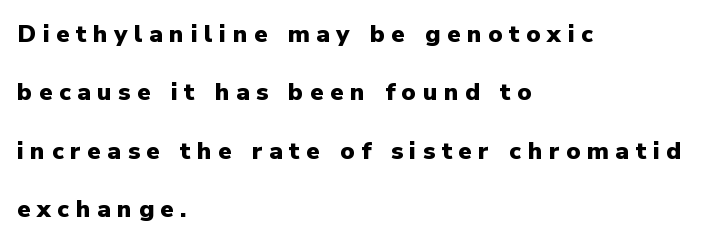
{"italic": "no", "bold": "yes", "underline": "no", "align": "left", "line_spacing": "loose", "line_spacing_ratio": 2.43, "letter_spacing": "wide", "letter_spacing_em": 0.28, "glyph_px": 24}
